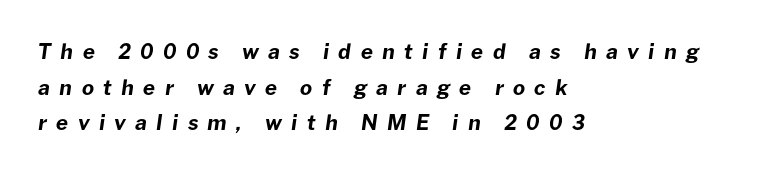
Is the letter spacing exaggerated? Yes — the characters are pushed far apart. Anything drawn beneath the words? Only blank space. These words are printed bold, with thick strokes throughout. The lines are quadded left. Evenly set lines give the paragraph a standard silhouette. The text carries the slant typical of an italic or oblique font.
